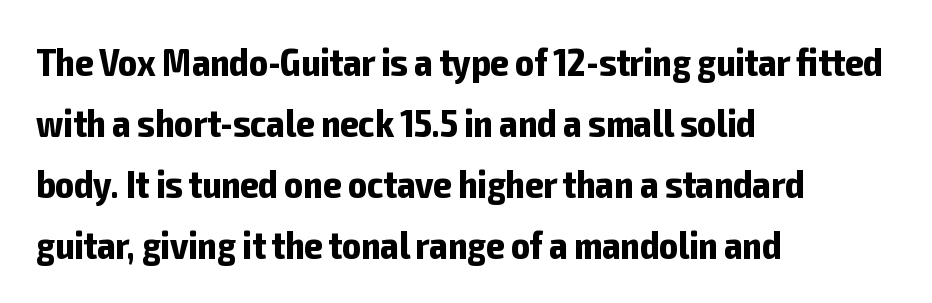
{"serif": "no", "italic": "no", "bold": "yes", "weight": "bold", "width": "condensed", "stroke_contrast": "low", "x_height": "medium", "monospaced": "no", "underline": "no", "align": "left", "line_spacing": "normal", "line_spacing_ratio": 1.56, "letter_spacing": "normal", "letter_spacing_em": 0.0, "glyph_px": 39}
